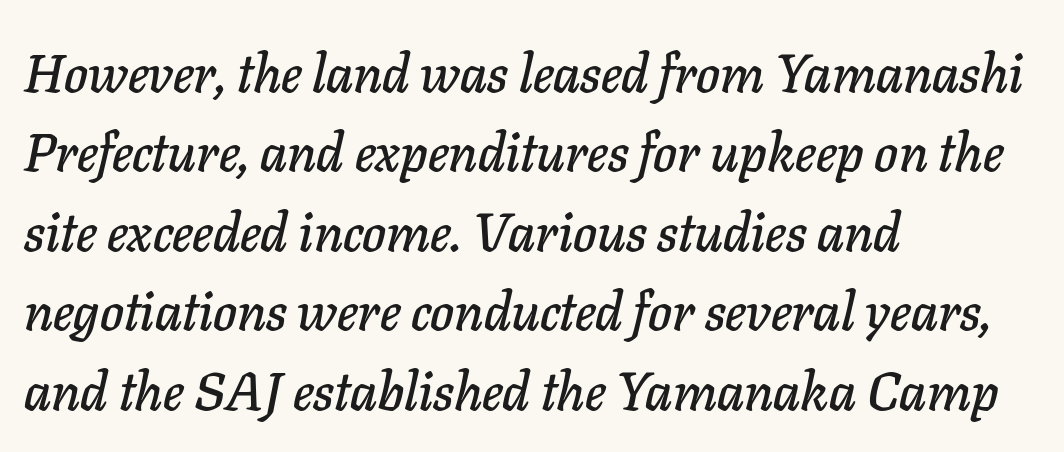
Default kerning and tracking; the words read as compact shapes. In terms of posture, this sample is oblique. Which margin do the lines hug? The left one — the right edge is uneven. Words float on clear page, feet unadorned.
